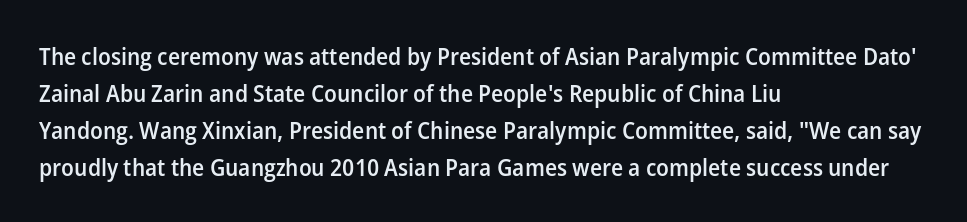
{"italic": "no", "bold": "semi", "underline": "no", "align": "left", "line_spacing": "normal", "line_spacing_ratio": 1.54, "letter_spacing": "normal", "letter_spacing_em": 0.0, "glyph_px": 24}
